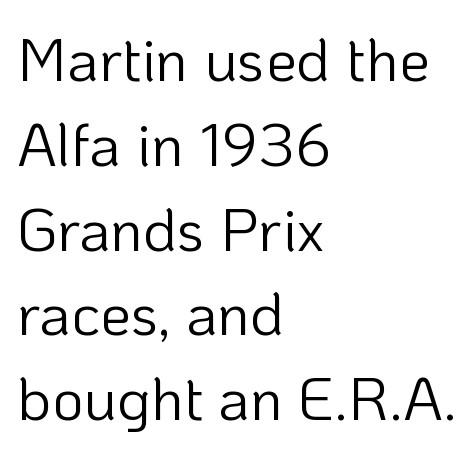
When letters stand straight like this, we call the style roman or upright. The foot of each line stays bare and open. Whoever set this chose a conventional vertical rhythm. No feet cap the strokes, marking this as sans-serif type. The letters advance in unequal steps, a hallmark of proportional type. A typesetter would call this zero additional tracking.
